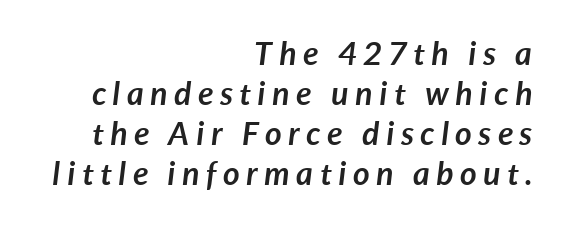
{"italic": "yes", "lean": "right", "slant_degrees": 7, "bold": "yes", "weight": "semibold", "width": "normal", "stroke_contrast": "low", "x_height": "medium", "monospaced": "no", "underline": "no", "align": "right", "line_spacing": "normal", "line_spacing_ratio": 1.25, "letter_spacing": "wide", "letter_spacing_em": 0.21, "glyph_px": 32}
